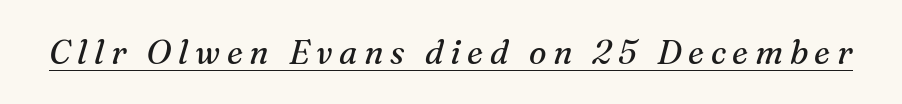
Someone cranked the tracking dial way up on this one. An italicized treatment has been applied to the whole sample. The rendered words wear a rule along their underside. Type style note: has serifs.
